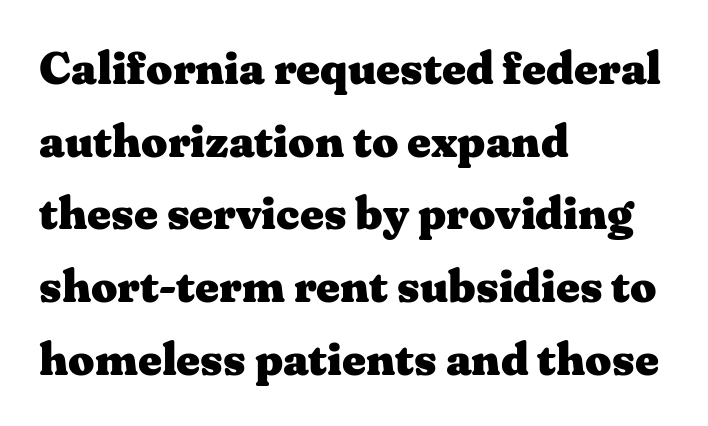
Q: Is the text bold? A: Yes.
Q: Is the text italic (slanted)? A: No, it is upright.
Q: Is the typeface a serif or a sans-serif typeface? A: Serif.
Q: Is the text underlined? A: No.
Q: How is the paragraph aligned? A: Left-aligned.
Q: Is the spacing between letters normal or unusually wide? A: Normal.
Q: Is the spacing between lines tight, normal or loose? A: Normal.
Q: Width (condensed, normal, or wide)? A: Wide.
Q: Stroke contrast? A: Medium.
Q: x-height? A: Medium.
Q: Monospaced? A: No.
